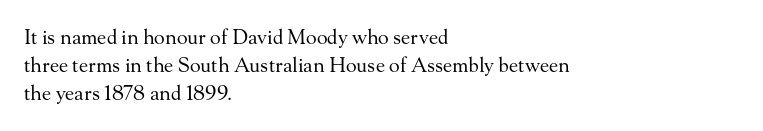
Nobody drew a line under any word here. When letters stand straight like this, we call the style roman or upright. The lines sit at an ordinary, default distance from one another. Summary of weight: not heavy and not bold.
